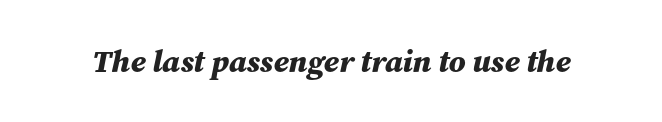
Q: Is the text bold? A: Yes.
Q: Is the text italic (slanted)? A: Yes, it leans right by about 12 degrees.
Q: Is the text underlined? A: No.
Q: Is the spacing between letters normal or unusually wide? A: Normal.
Q: Width (condensed, normal, or wide)? A: Normal.
Q: Stroke contrast? A: Medium.
Q: x-height? A: Medium.
Q: Monospaced? A: No.
